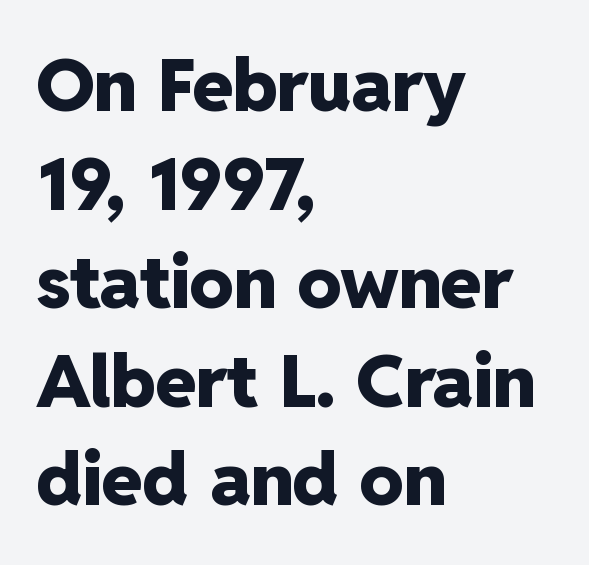
The image shows 73 px heavy sans-serif type, upright; set left-aligned, normal line spacing (1.35x), normal letter spacing, not underlined; low stroke contrast and a medium x-height.
